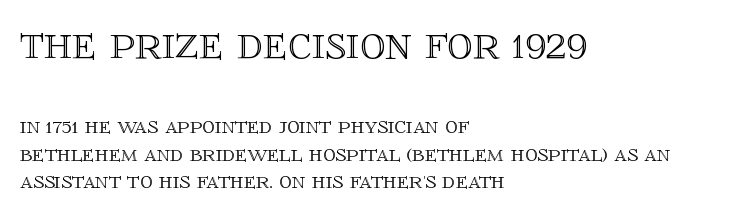
{"italic": "no", "width": "normal", "x_height": "large", "monospaced": "no", "underline": "no", "align": "left", "line_spacing": "tight", "line_spacing_ratio": 1.09, "letter_spacing": "normal", "letter_spacing_em": 0.0, "larger_block": "first", "size_ratio": 2.0, "glyph_px": 50}
